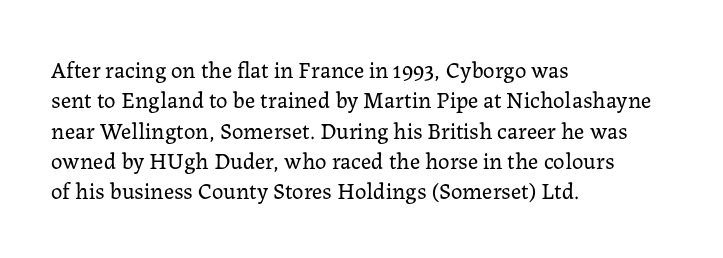
The space directly below the letters is spotless. Caption: standard tracking, unaltered. Vertically, the passage feels balanced, rows spaced as you'd expect. Does the lettering tilt? It doesn't — this is upright.
